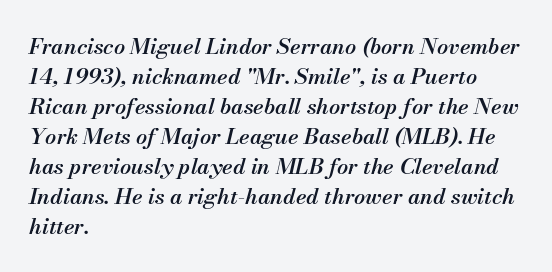
{"italic": "yes", "lean": "right", "slant_degrees": 13, "bold": "semi", "underline": "no", "align": "left", "line_spacing": "normal", "line_spacing_ratio": 1.36, "letter_spacing": "normal", "letter_spacing_em": 0.0, "glyph_px": 22}
